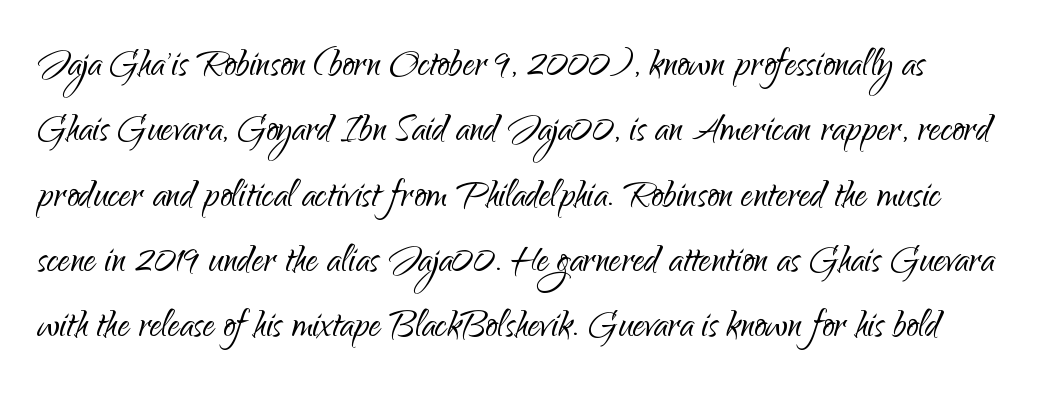
The rendering uses natural spacing where letterforms have individual widths. Honestly, the letter spacing is just normal — you wouldn't notice it. The weight would be labelled regular, book, light, or lighter still. Type style note: lacks serifs. Honestly, the row spacing looks completely unremarkable.
